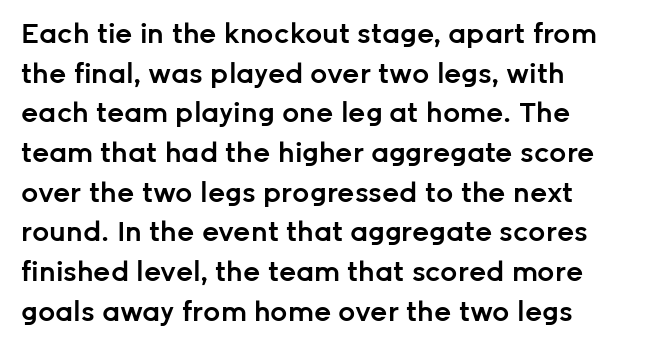
The image shows 27 px text type, upright; set left-aligned, normal line spacing (1.47x), normal letter spacing, not underlined.
